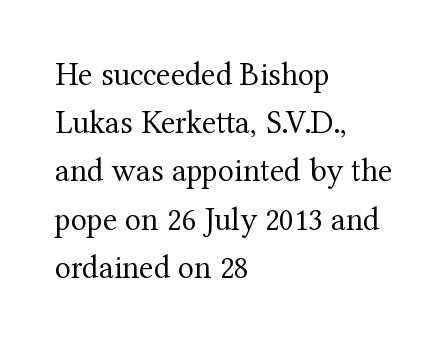
{"serif": "yes", "italic": "no", "bold": "no", "weight": "regular", "width": "normal", "stroke_contrast": "medium", "x_height": "medium", "monospaced": "no", "underline": "no", "align": "left", "line_spacing": "normal", "line_spacing_ratio": 1.46, "letter_spacing": "normal", "letter_spacing_em": 0.0, "glyph_px": 33}
